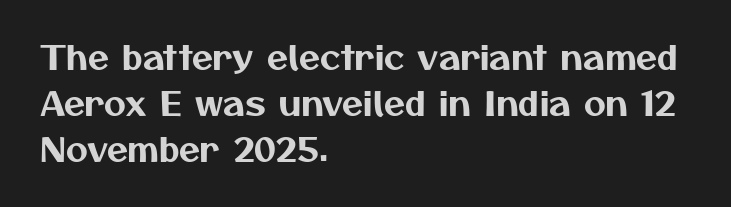
The image shows 34 px sans-serif type; set left-aligned, normal line spacing (1.35x), normal letter spacing, not underlined; medium stroke contrast and a medium x-height.
